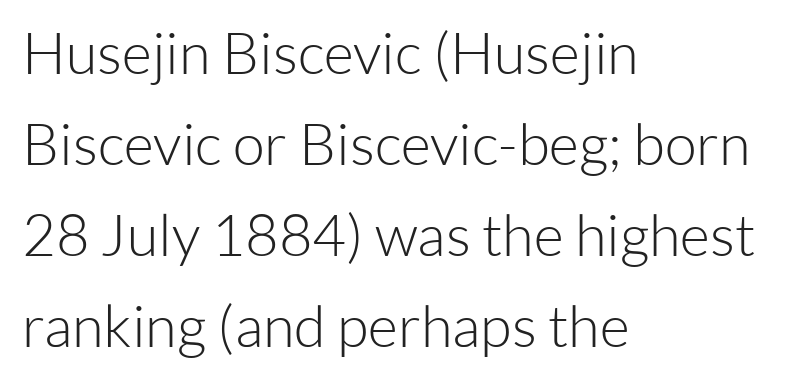
{"serif": "no", "italic": "no", "bold": "no", "weight": "light", "width": "normal", "stroke_contrast": "low", "x_height": "medium", "monospaced": "no", "underline": "no", "align": "left", "line_spacing": "normal", "line_spacing_ratio": 1.57, "letter_spacing": "normal", "letter_spacing_em": 0.0, "glyph_px": 58}
